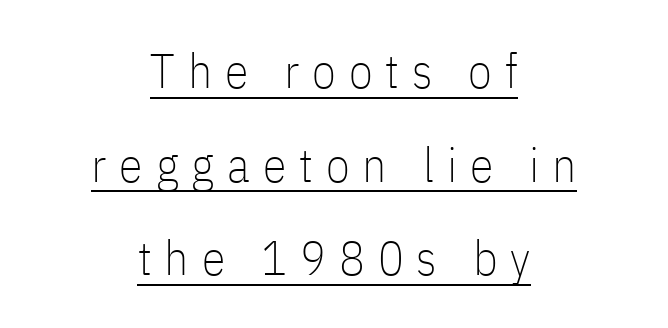
The image shows 48 px thin, condensed sans-serif type, upright; set centered, loose line spacing (1.95x), unusually wide letter spacing (+0.27 em), underlined; low stroke contrast and a medium x-height.
